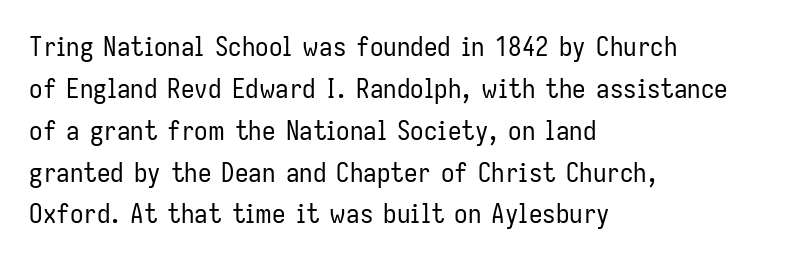
{"italic": "no", "bold": "no", "underline": "no", "align": "left", "line_spacing": "normal", "line_spacing_ratio": 1.55, "letter_spacing": "normal", "letter_spacing_em": 0.0, "glyph_px": 27}
